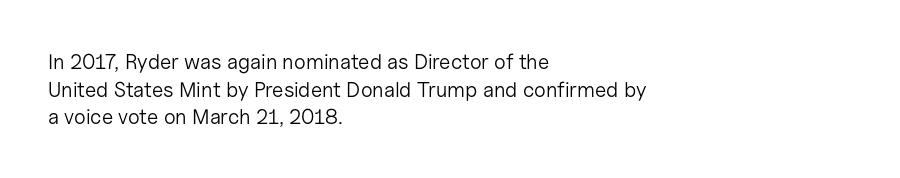
Q: Is the text bold? A: No.
Q: Is the text italic (slanted)? A: No, it is upright.
Q: Is the text underlined? A: No.
Q: How is the paragraph aligned? A: Left-aligned.
Q: Is the spacing between letters normal or unusually wide? A: Normal.
Q: Is the spacing between lines tight, normal or loose? A: Normal.
